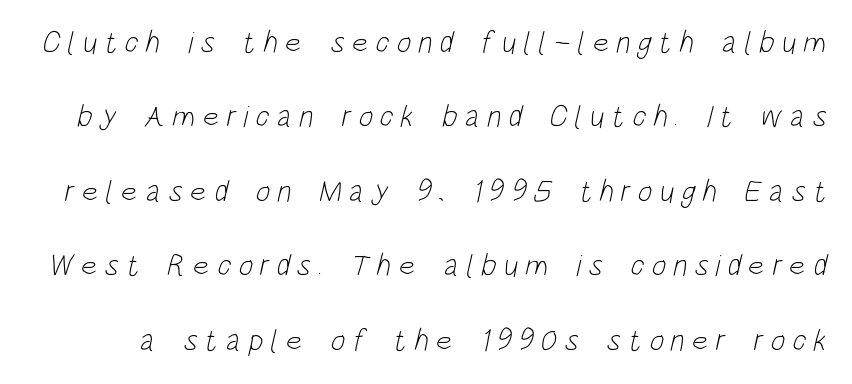
What kind of face is this? One without serifs — a sans. Letters have the restrained weight of plain body copy at most. Successive baselines arrive slowly, with a big drop between each. Looks like regular typesetting: each glyph gets only the width it needs. This rendering features lettering with no underline. Short note: letters widely spaced.
